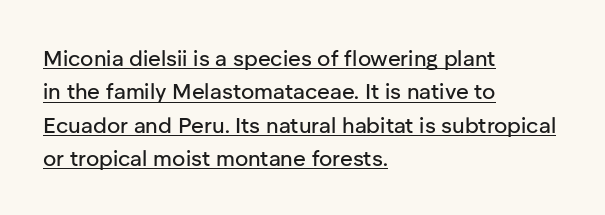
Q: Is the text italic (slanted)? A: No, it is upright.
Q: Is the text underlined? A: Yes.
Q: How is the paragraph aligned? A: Left-aligned.
Q: Is the spacing between letters normal or unusually wide? A: Normal.
Q: Is the spacing between lines tight, normal or loose? A: Normal.
